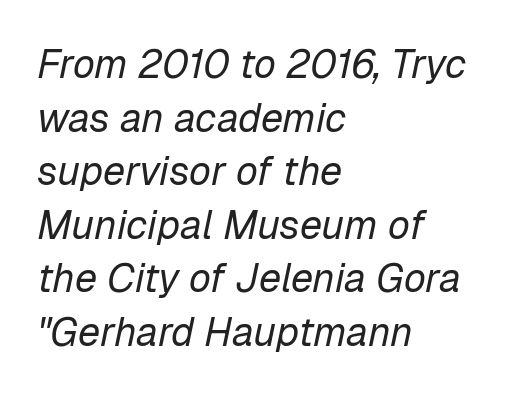
Q: Is the text bold? A: No.
Q: Is the text italic (slanted)? A: Yes, it leans right by about 12 degrees.
Q: Is the text underlined? A: No.
Q: How is the paragraph aligned? A: Left-aligned.
Q: Is the spacing between letters normal or unusually wide? A: Normal.
Q: Is the spacing between lines tight, normal or loose? A: Normal.
Q: Width (condensed, normal, or wide)? A: Normal.
Q: Stroke contrast? A: Low.
Q: x-height? A: Medium.
Q: Monospaced? A: No.
